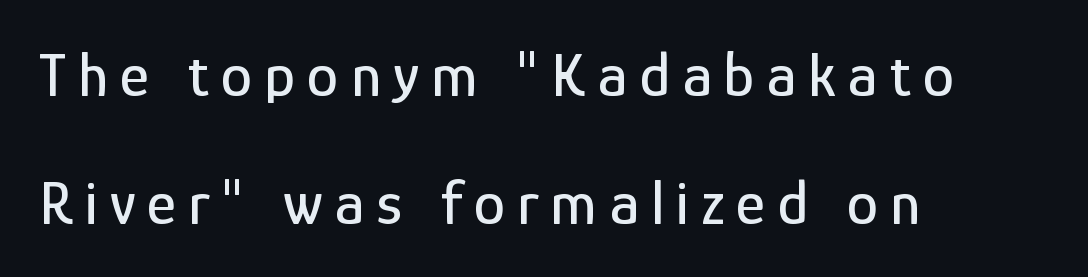
Each letter keeps its own natural width here, so spacing adapts to shape. In terms of posture, this sample is upright. Does the type have serifs? No, each stem ends abruptly. Casual observation: everything's shoved over to the left.
